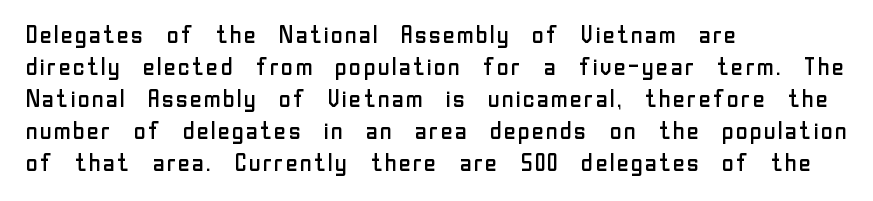
{"italic": "no", "bold": "no", "underline": "no", "align": "left", "line_spacing": "normal", "line_spacing_ratio": 1.33, "letter_spacing": "normal", "letter_spacing_em": 0.0, "glyph_px": 24}
